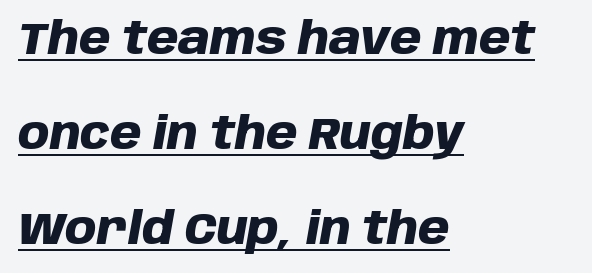
Q: Is the text bold? A: Yes.
Q: Is the text italic (slanted)? A: Yes, it leans right by about 10 degrees.
Q: Is the text underlined? A: Yes.
Q: How is the paragraph aligned? A: Left-aligned.
Q: Is the spacing between letters normal or unusually wide? A: Normal.
Q: Is the spacing between lines tight, normal or loose? A: Loose.
Q: Width (condensed, normal, or wide)? A: Normal.
Q: Stroke contrast? A: Low.
Q: x-height? A: Large.
Q: Monospaced? A: No.
